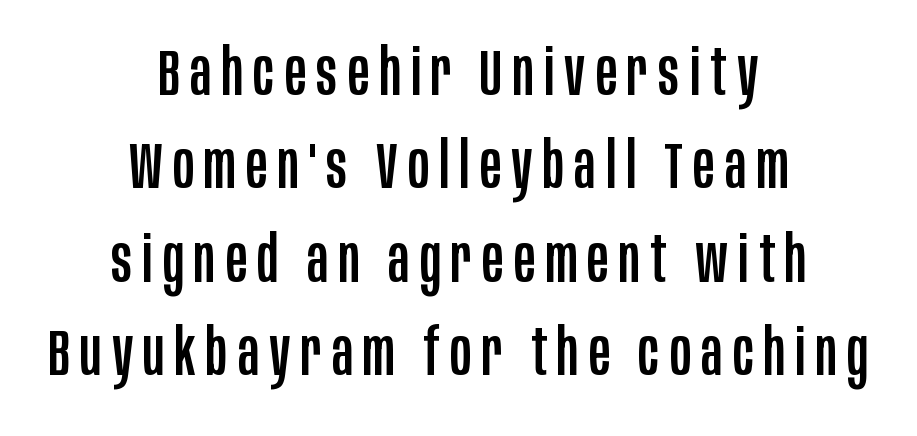
The image shows 64 px condensed sans-serif type, upright; set centered, normal line spacing (1.46x), not underlined; low stroke contrast and a large x-height.
